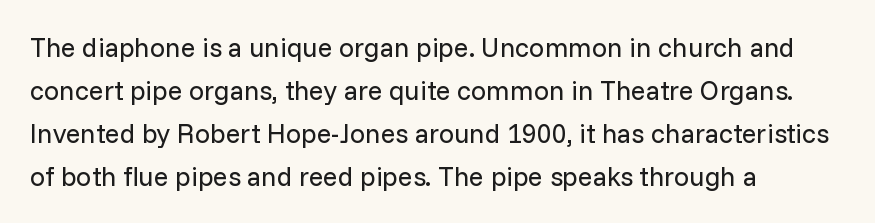
{"italic": "no", "bold": "no", "underline": "no", "align": "left", "line_spacing": "normal", "line_spacing_ratio": 1.59, "letter_spacing": "normal", "letter_spacing_em": 0.0, "glyph_px": 27}
